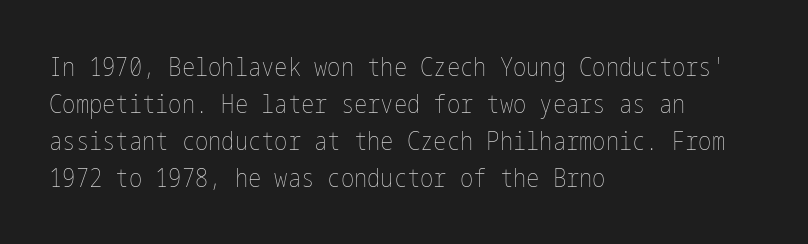
The image shows 25 px text type, upright; set left-aligned, normal line spacing (1.48x), normal letter spacing, not underlined.
